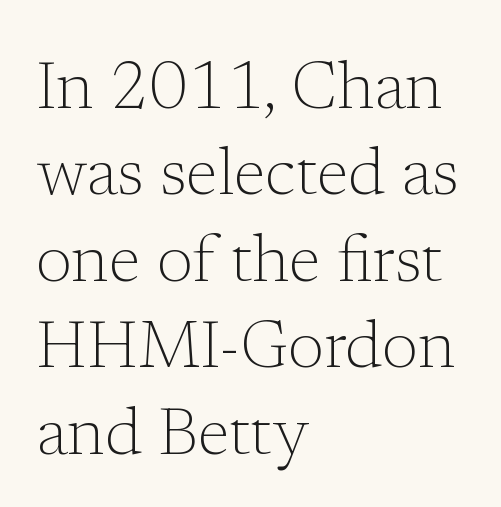
{"serif": "yes", "italic": "no", "bold": "no", "weight": "light", "width": "normal", "stroke_contrast": "low", "x_height": "medium", "monospaced": "no", "underline": "no", "align": "left", "line_spacing": "normal", "line_spacing_ratio": 1.31, "letter_spacing": "normal", "letter_spacing_em": 0.0, "glyph_px": 66}
